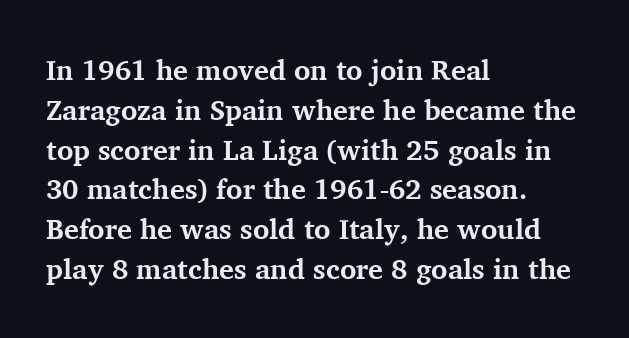
Q: Is the text bold? A: Yes.
Q: Is the text italic (slanted)? A: No, it is upright.
Q: Is the typeface a serif or a sans-serif typeface? A: Serif.
Q: Is the text underlined? A: No.
Q: How is the paragraph aligned? A: Left-aligned.
Q: Is the spacing between letters normal or unusually wide? A: Normal.
Q: Is the spacing between lines tight, normal or loose? A: Normal.
Q: Width (condensed, normal, or wide)? A: Normal.
Q: Stroke contrast? A: Medium.
Q: x-height? A: Medium.
Q: Monospaced? A: No.
